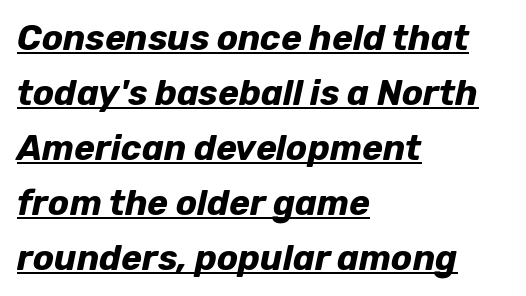
Summary of weight: heavy, a full bold. The letters sit at their default tracking, neither squeezed nor spread. Notice how the stems are inclined rather than vertical — that's the hallmark of italics. Compared with typical paragraphs, the rows here are spaced about the same. The words here are underlined. Proportional: the letters do not fall into vertical columns.
